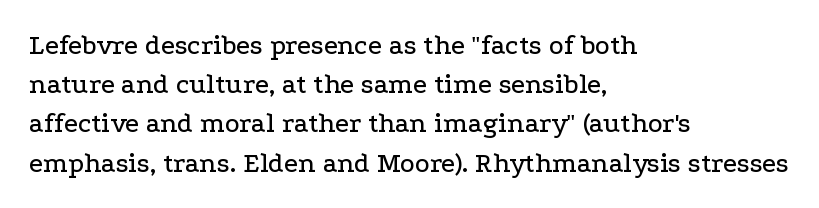
Q: Is the text italic (slanted)? A: No, it is upright.
Q: Is the typeface a serif or a sans-serif typeface? A: Serif.
Q: Is the text underlined? A: No.
Q: How is the paragraph aligned? A: Left-aligned.
Q: Is the spacing between letters normal or unusually wide? A: Normal.
Q: Is the spacing between lines tight, normal or loose? A: Normal.
Q: Width (condensed, normal, or wide)? A: Wide.
Q: Stroke contrast? A: Low.
Q: x-height? A: Medium.
Q: Monospaced? A: No.
